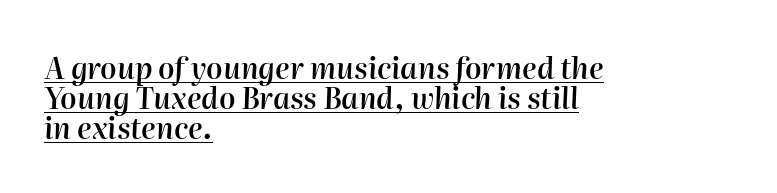
Q: Is the text bold? A: Semi-bold.
Q: Is the text italic (slanted)? A: Yes, it leans right by about 2 degrees.
Q: Is the text underlined? A: Yes.
Q: How is the paragraph aligned? A: Left-aligned.
Q: Is the spacing between letters normal or unusually wide? A: Normal.
Q: Is the spacing between lines tight, normal or loose? A: Tight.
Q: Width (condensed, normal, or wide)? A: Normal.
Q: Stroke contrast? A: High.
Q: x-height? A: Medium.
Q: Monospaced? A: No.
